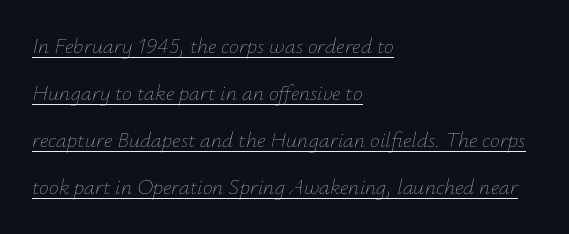
{"italic": "yes", "lean": "right", "slant_degrees": 12, "bold": "no", "underline": "yes", "align": "left", "line_spacing": "loose", "line_spacing_ratio": 2.14, "letter_spacing": "normal", "letter_spacing_em": 0.0, "glyph_px": 22}
